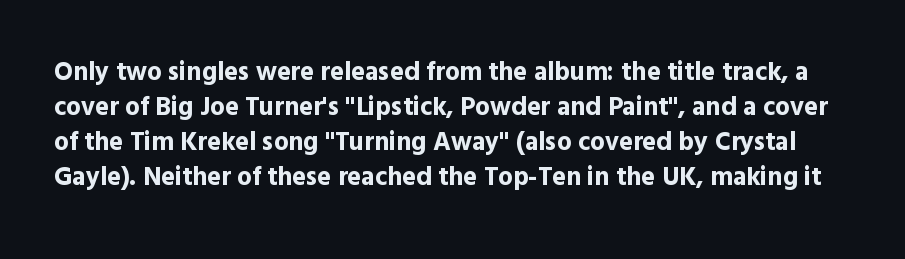
Q: Is the text bold? A: Yes.
Q: Is the text italic (slanted)? A: No, it is upright.
Q: Is the text underlined? A: No.
Q: Is the spacing between letters normal or unusually wide? A: Normal.
Q: Is the spacing between lines tight, normal or loose? A: Normal.
